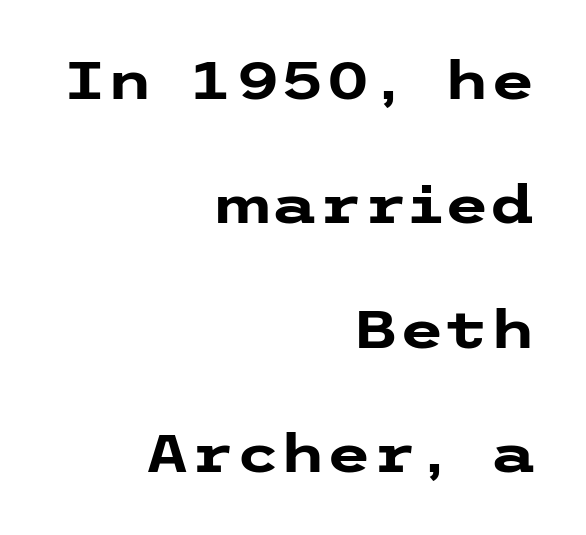
{"serif": "no", "italic": "no", "bold": "yes", "weight": "heavy", "width": "wide", "stroke_contrast": "low", "x_height": "medium", "underline": "no", "align": "right", "line_spacing": "loose", "line_spacing_ratio": 2.39, "letter_spacing": "normal", "letter_spacing_em": 0.0, "glyph_px": 52}
